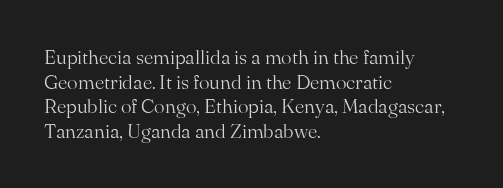
{"italic": "no", "bold": "no", "underline": "no", "align": "left", "line_spacing_ratio": 1.23, "letter_spacing": "normal", "letter_spacing_em": 0.0, "glyph_px": 20}
